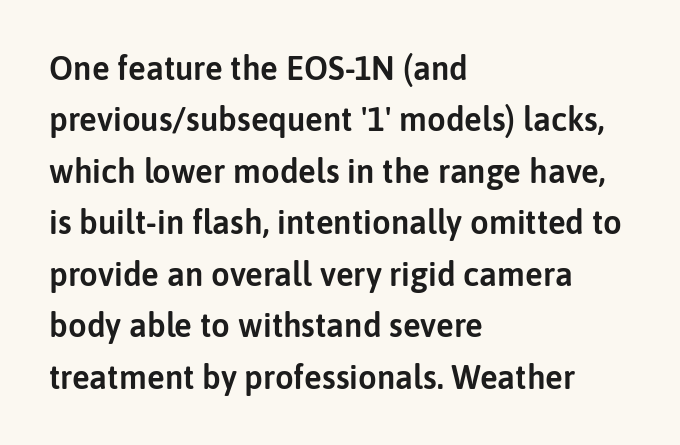
{"serif": "no", "italic": "no", "width": "normal", "stroke_contrast": "low", "x_height": "medium", "monospaced": "no", "underline": "no", "align": "left", "line_spacing": "normal", "line_spacing_ratio": 1.56, "letter_spacing": "normal", "letter_spacing_em": 0.0, "glyph_px": 33}
